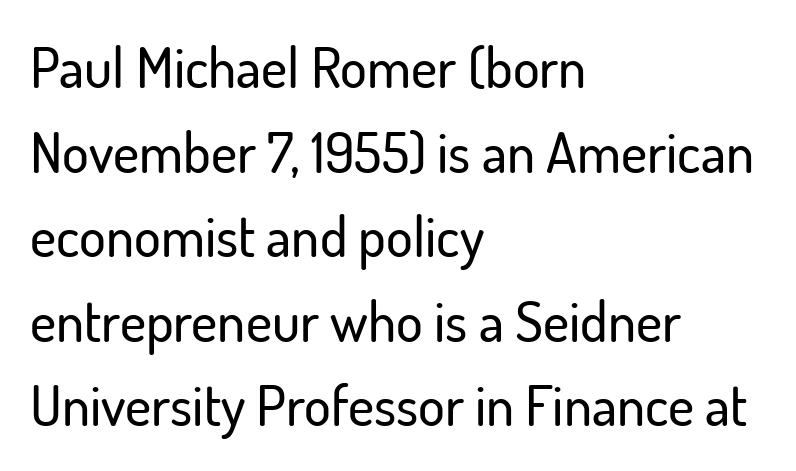
Q: Is the text italic (slanted)? A: No, it is upright.
Q: Is the typeface a serif or a sans-serif typeface? A: Sans-serif.
Q: Is the text underlined? A: No.
Q: How is the paragraph aligned? A: Left-aligned.
Q: Is the spacing between letters normal or unusually wide? A: Normal.
Q: Is the spacing between lines tight, normal or loose? A: Normal.
Q: Width (condensed, normal, or wide)? A: Normal.
Q: Stroke contrast? A: Low.
Q: x-height? A: Small.
Q: Monospaced? A: No.
